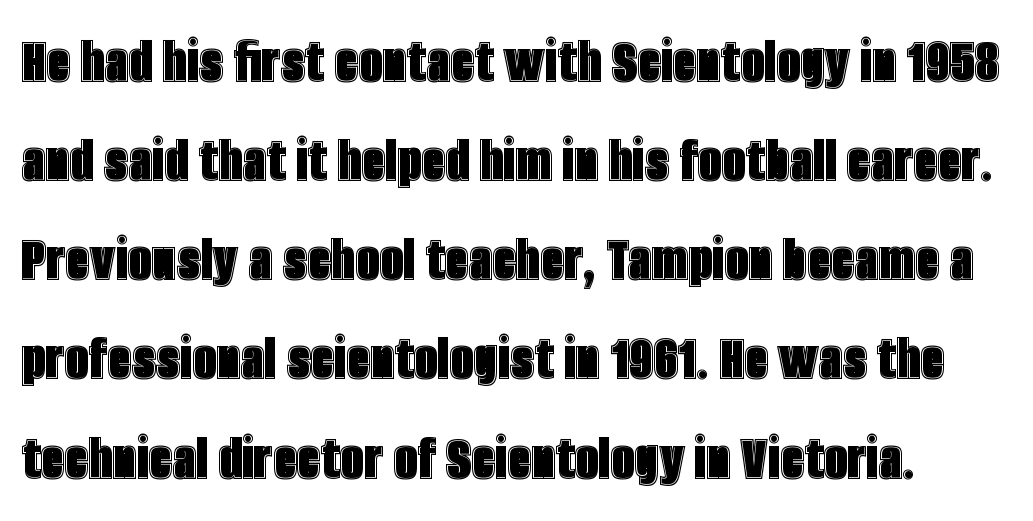
The image shows 67 px condensed type, upright; set normal line spacing (1.48x), normal letter spacing, not underlined; a large x-height.
